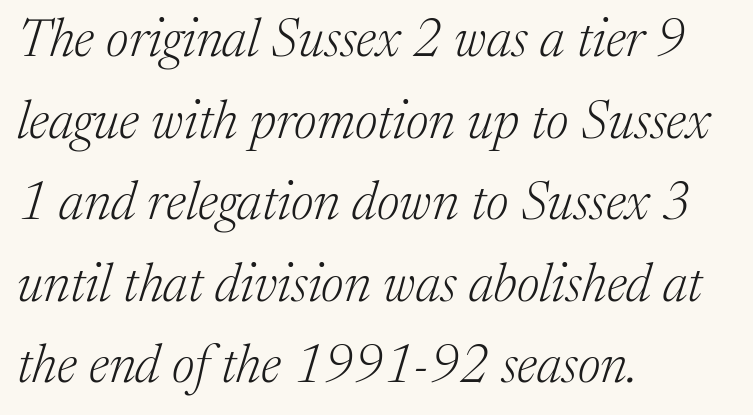
{"serif": "yes", "italic": "yes", "lean": "right", "slant_degrees": 17, "bold": "no", "weight": "light", "width": "normal", "stroke_contrast": "medium", "x_height": "medium", "monospaced": "no", "underline": "no", "align": "left", "line_spacing": "normal", "line_spacing_ratio": 1.54, "letter_spacing": "normal", "letter_spacing_em": 0.0, "glyph_px": 53}
